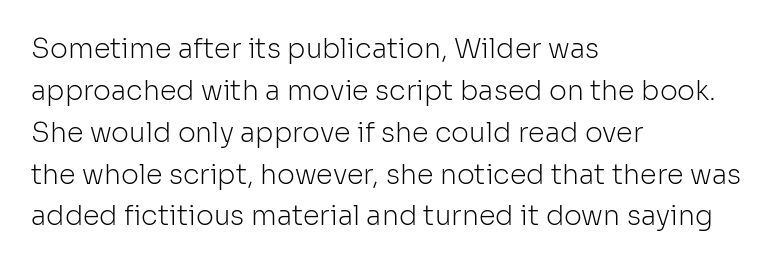
Q: Is the text bold? A: No.
Q: Is the text italic (slanted)? A: No, it is upright.
Q: Is the text underlined? A: No.
Q: How is the paragraph aligned? A: Left-aligned.
Q: Is the spacing between letters normal or unusually wide? A: Normal.
Q: Is the spacing between lines tight, normal or loose? A: Normal.
